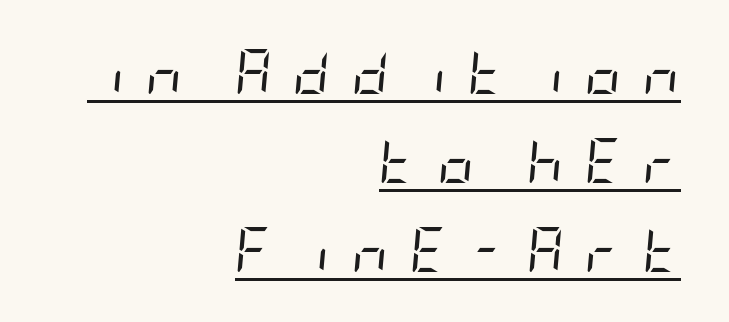
Q: Is the text bold? A: No.
Q: Is the text italic (slanted)? A: Yes, it leans right by about 5 degrees.
Q: Is the text underlined? A: Yes.
Q: How is the paragraph aligned? A: Right-aligned.
Q: Is the spacing between letters normal or unusually wide? A: Unusually wide.
Q: Is the spacing between lines tight, normal or loose? A: Loose.
Q: Width (condensed, normal, or wide)? A: Condensed.
Q: Stroke contrast? A: Low.
Q: x-height? A: Large.
